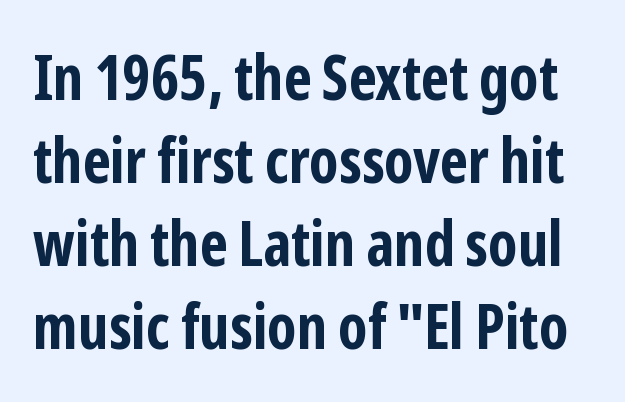
Q: Is the text bold? A: Yes.
Q: Is the text italic (slanted)? A: No, it is upright.
Q: Is the typeface a serif or a sans-serif typeface? A: Sans-serif.
Q: Is the text underlined? A: No.
Q: Is the spacing between letters normal or unusually wide? A: Normal.
Q: Is the spacing between lines tight, normal or loose? A: Normal.
Q: Width (condensed, normal, or wide)? A: Condensed.
Q: Stroke contrast? A: Low.
Q: x-height? A: Medium.
Q: Monospaced? A: No.
